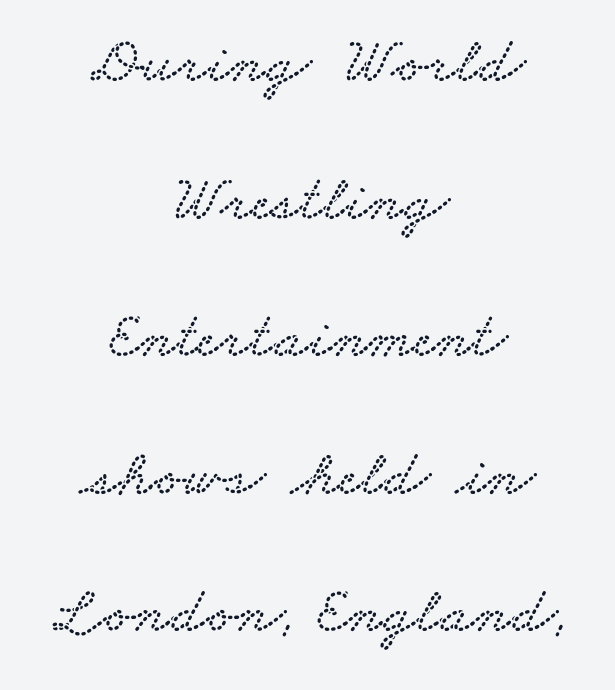
The image shows 64 px wide serif type; set centered, loose line spacing (2.15x), normal letter spacing, not underlined; low stroke contrast and a small x-height.
